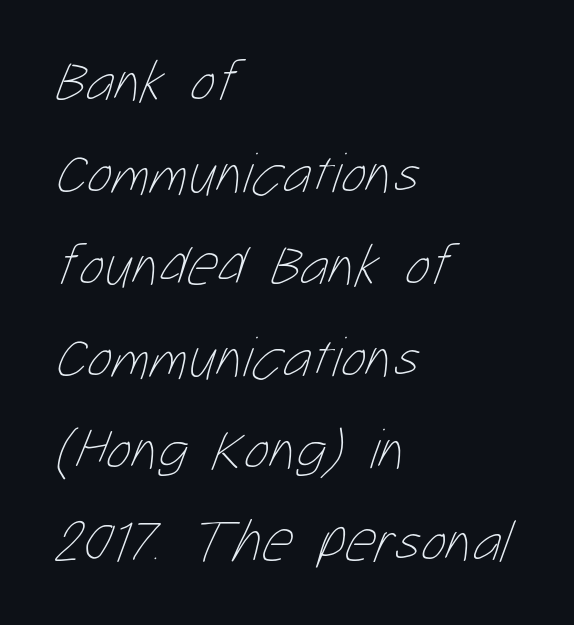
Q: Is the text bold? A: No.
Q: Is the text underlined? A: No.
Q: How is the paragraph aligned? A: Left-aligned.
Q: Is the spacing between letters normal or unusually wide? A: Normal.
Q: Is the spacing between lines tight, normal or loose? A: Normal.
Q: Width (condensed, normal, or wide)? A: Condensed.
Q: Stroke contrast? A: Low.
Q: x-height? A: Medium.
Q: Monospaced? A: No.
